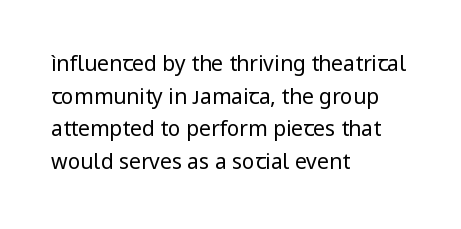
The image shows 21 px text type, upright; set left-aligned, normal line spacing (1.55x), normal letter spacing, not underlined.
